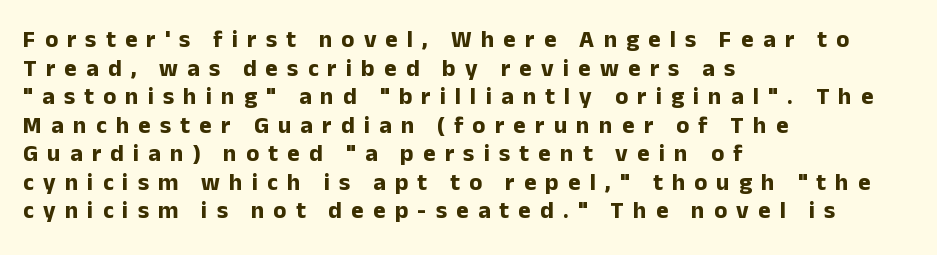
Is the type bold? Yes — the strokes are clearly thick and heavy. The type sits square on the baseline with zero lean. Quick note: underline off. A classic flush-left, rag-right setting is used for this passage.
